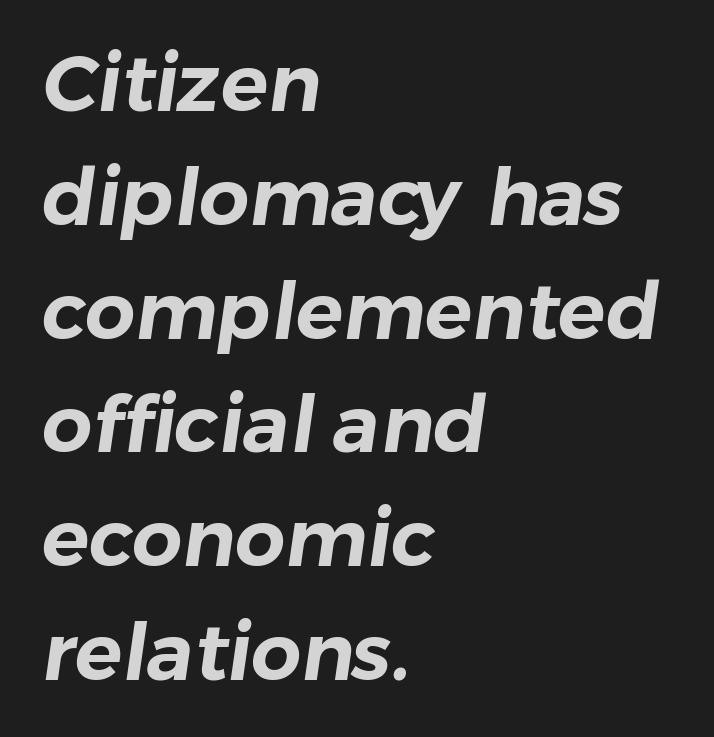
The image shows 79 px sans-serif type; set left-aligned, normal line spacing (1.44x), normal letter spacing, not underlined; low stroke contrast and a medium x-height.
